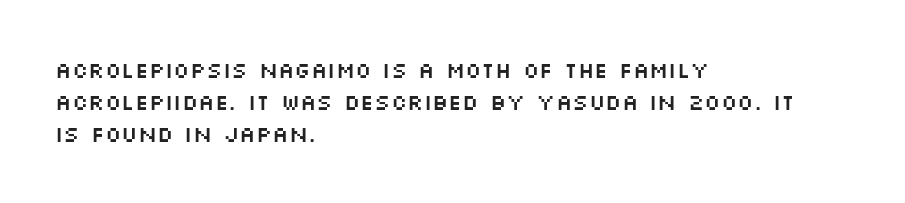
Q: Is the text italic (slanted)? A: No, it is upright.
Q: Is the text underlined? A: No.
Q: How is the paragraph aligned? A: Left-aligned.
Q: Is the spacing between letters normal or unusually wide? A: Normal.
Q: Is the spacing between lines tight, normal or loose? A: Normal.
